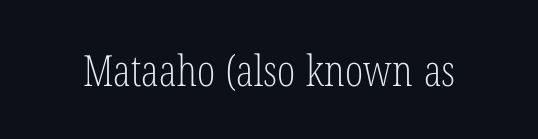
This is the regular roman posture of the typeface. Each letter keeps its own natural width here, so spacing adapts to shape. Look at the bottom of the vertical strokes: they flare into serifs here. The passage shown is not bold in any degree.
